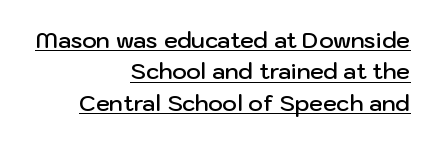
{"italic": "no", "bold": "semi", "underline": "yes", "align": "right", "line_spacing": "normal", "line_spacing_ratio": 1.43, "letter_spacing": "normal", "letter_spacing_em": 0.0, "glyph_px": 22}
